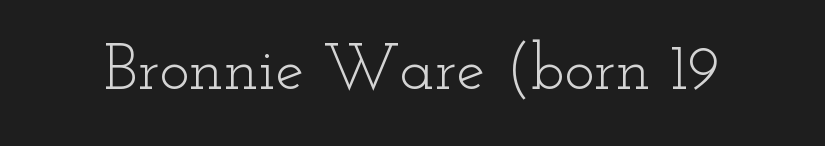
Bare-footed words on every line. Default kerning and tracking; the words read as compact shapes. Varying glyph widths throughout — classic text-font behaviour. Style check: upright. Heaviness? Minimal to ordinary, like unemphasized prose. What kind of face is this? One with serifs.
